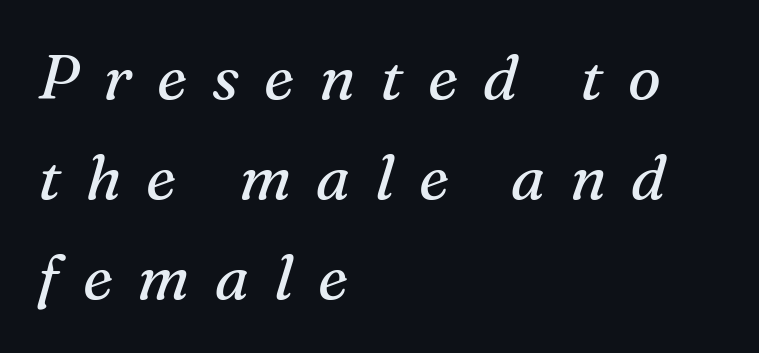
Q: Is the text bold? A: No.
Q: Is the text italic (slanted)? A: Yes, it leans right by about 16 degrees.
Q: Is the typeface a serif or a sans-serif typeface? A: Serif.
Q: Is the text underlined? A: No.
Q: How is the paragraph aligned? A: Left-aligned.
Q: Is the spacing between letters normal or unusually wide? A: Unusually wide.
Q: Is the spacing between lines tight, normal or loose? A: Normal.
Q: Width (condensed, normal, or wide)? A: Normal.
Q: Stroke contrast? A: Medium.
Q: x-height? A: Medium.
Q: Monospaced? A: No.
